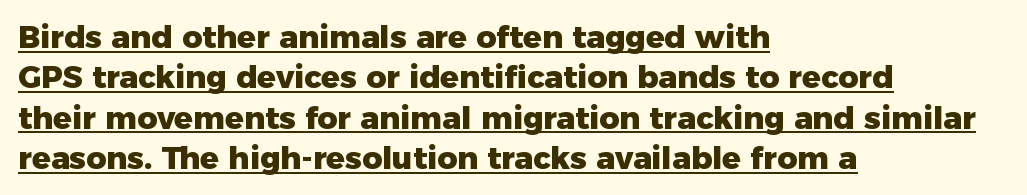
{"serif": "no", "italic": "no", "bold": "yes", "weight": "heavy", "width": "normal", "stroke_contrast": "low", "x_height": "medium", "monospaced": "no", "underline": "yes", "align": "left", "line_spacing": "normal", "line_spacing_ratio": 1.3, "letter_spacing": "normal", "letter_spacing_em": 0.0, "glyph_px": 31}
